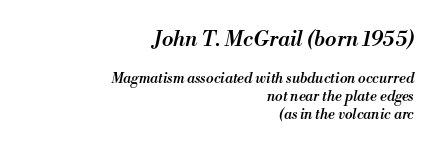
{"italic": "yes", "lean": "right", "slant_degrees": 13, "bold": "semi", "underline": "no", "align": "right", "line_spacing": "normal", "line_spacing_ratio": 1.29, "letter_spacing": "normal", "letter_spacing_em": 0.0, "larger_block": "first", "size_ratio": 1.5, "glyph_px": 21}
